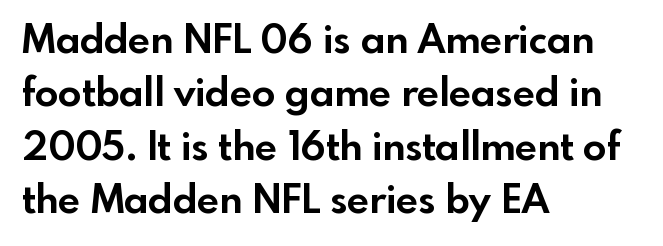
The image shows 39 px bold sans-serif type, upright; set left-aligned, normal line spacing (1.37x), normal letter spacing, not underlined; a small x-height.
